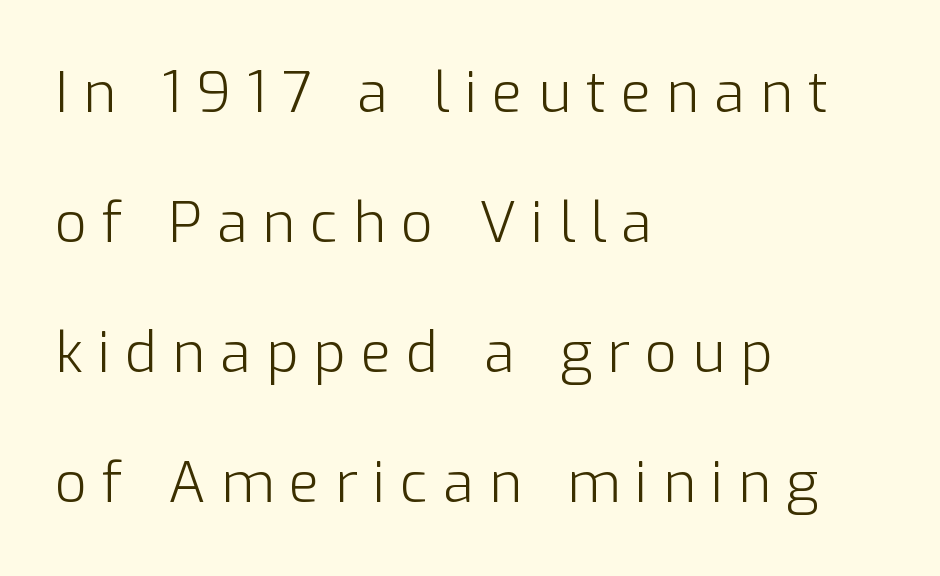
{"serif": "no", "italic": "no", "bold": "no", "weight": "light", "width": "normal", "stroke_contrast": "low", "x_height": "medium", "monospaced": "no", "underline": "no", "align": "left", "line_spacing": "loose", "line_spacing_ratio": 2.32, "letter_spacing": "wide", "letter_spacing_em": 0.27, "glyph_px": 56}
